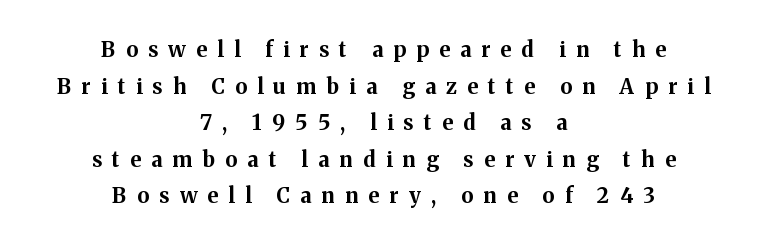
The image shows 21 px bold type, upright; set centered, line spacing 1.74x, unusually wide letter spacing (+0.49 em), not underlined.
